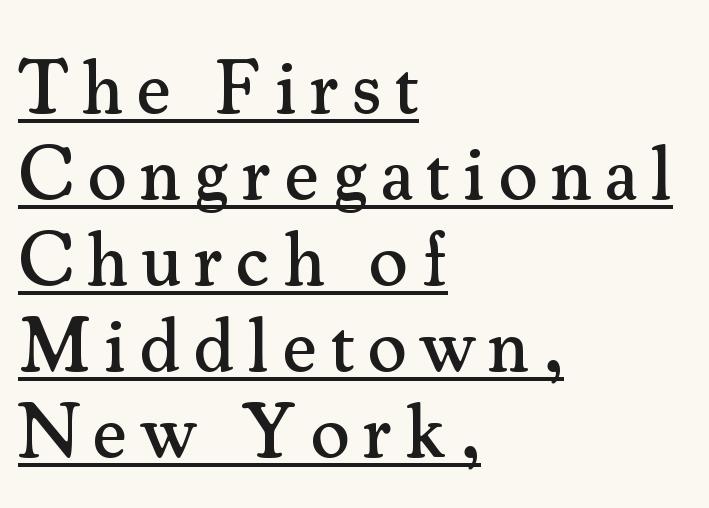
{"serif": "yes", "italic": "no", "width": "normal", "stroke_contrast": "medium", "x_height": "small", "monospaced": "no", "underline": "yes", "align": "left", "line_spacing": "tight", "line_spacing_ratio": 1.13, "glyph_px": 76}
